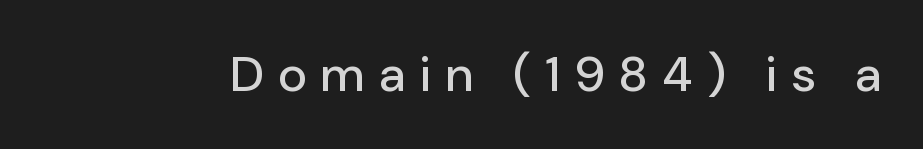
Descender tails drop into unmarked territory. Serifs: no, the terminals of the letterforms are clean. These lines are rendered in a variable-pitch font. The gaps between neighbouring characters are conspicuously large. Characters remain perfectly vertical along every line.
